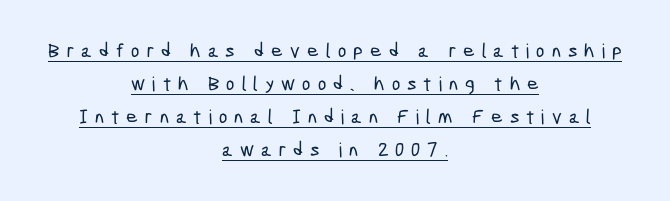
{"underline": "yes", "align": "center", "line_spacing": "normal", "line_spacing_ratio": 1.65, "letter_spacing": "wide", "letter_spacing_em": 0.35, "glyph_px": 20}
